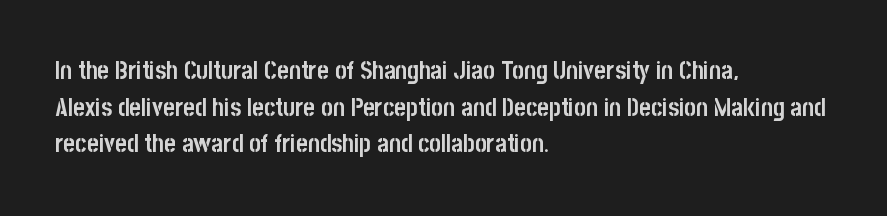
The image shows 25 px bold type, upright; set left-aligned, normal line spacing (1.47x), normal letter spacing, not underlined.
